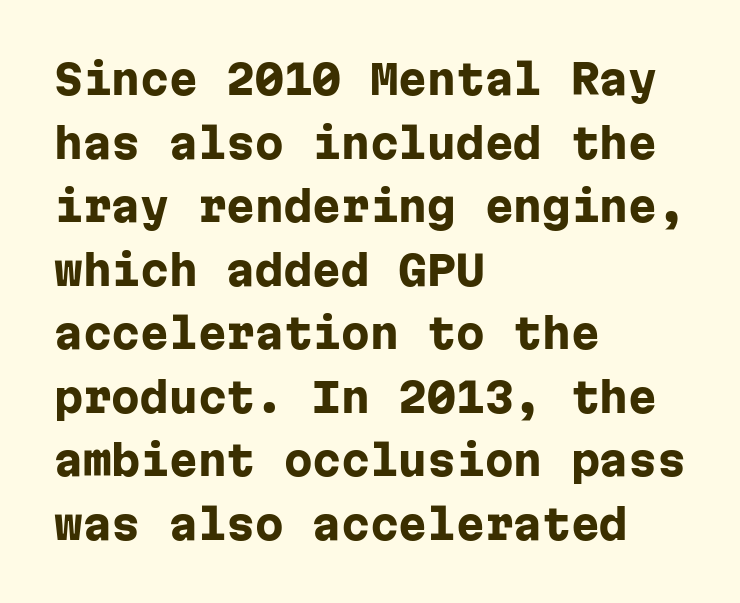
Q: Is the text bold? A: Yes.
Q: Is the text italic (slanted)? A: No, it is upright.
Q: Is the typeface a serif or a sans-serif typeface? A: Sans-serif.
Q: Is the text underlined? A: No.
Q: How is the paragraph aligned? A: Left-aligned.
Q: Is the spacing between letters normal or unusually wide? A: Normal.
Q: Is the spacing between lines tight, normal or loose? A: Normal.
Q: Width (condensed, normal, or wide)? A: Normal.
Q: Stroke contrast? A: Low.
Q: x-height? A: Medium.
Q: Monospaced? A: Yes.
